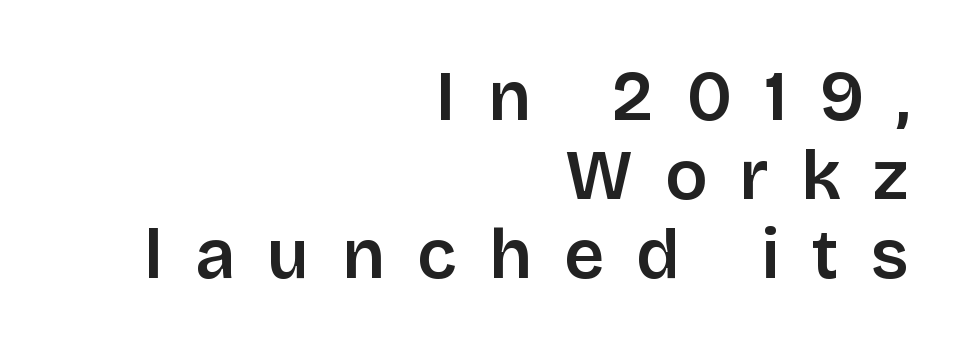
Nope, not italic — everything's standing straight. Leading: reduced. Descenders are the only things crossing below the line. Each word looks stretched out because of the extra space between its letters. The letters advance in unequal steps, a hallmark of proportional type. Weight check: semibold — heavier than regular, not quite bold.
